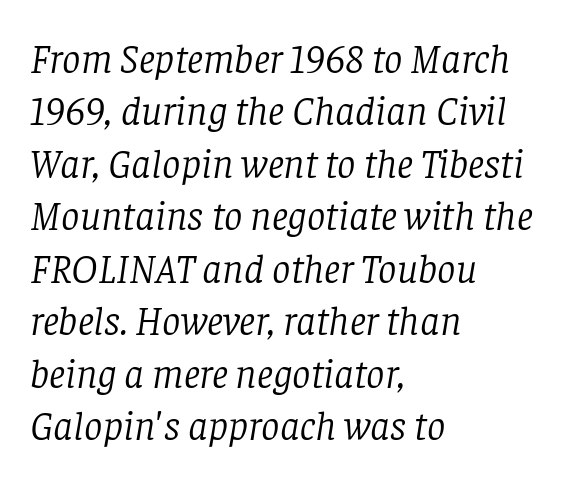
{"serif": "yes", "italic": "yes", "lean": "right", "slant_degrees": 8, "bold": "no", "weight": "light", "width": "normal", "stroke_contrast": "low", "x_height": "large", "monospaced": "no", "underline": "no", "align": "left", "line_spacing": "normal", "line_spacing_ratio": 1.28, "letter_spacing": "normal", "letter_spacing_em": 0.0, "glyph_px": 41}
